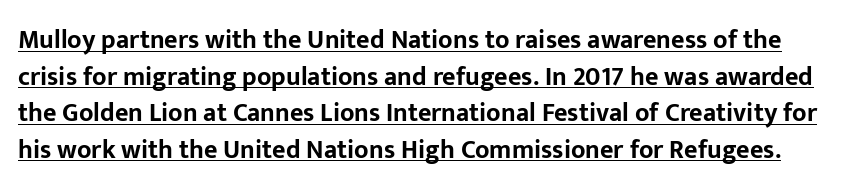
Q: Is the text bold? A: Yes.
Q: Is the text italic (slanted)? A: No, it is upright.
Q: Is the text underlined? A: Yes.
Q: Is the spacing between letters normal or unusually wide? A: Normal.
Q: Is the spacing between lines tight, normal or loose? A: Normal.
